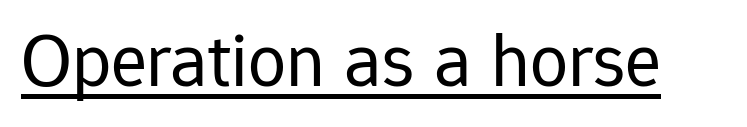
The image shows 76 px regular-weight sans-serif type, upright; set normal letter spacing, underlined; low stroke contrast and a medium x-height.
